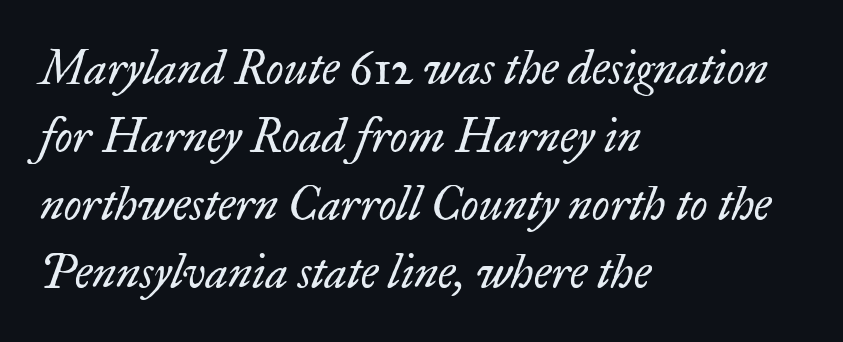
Type style note: has serifs. Each stroke keeps to a modest, everyday thickness or less. The space beneath each line is pristine and unruled. Is this a fixed-width face? No — the glyphs have proportional, varying widths.
